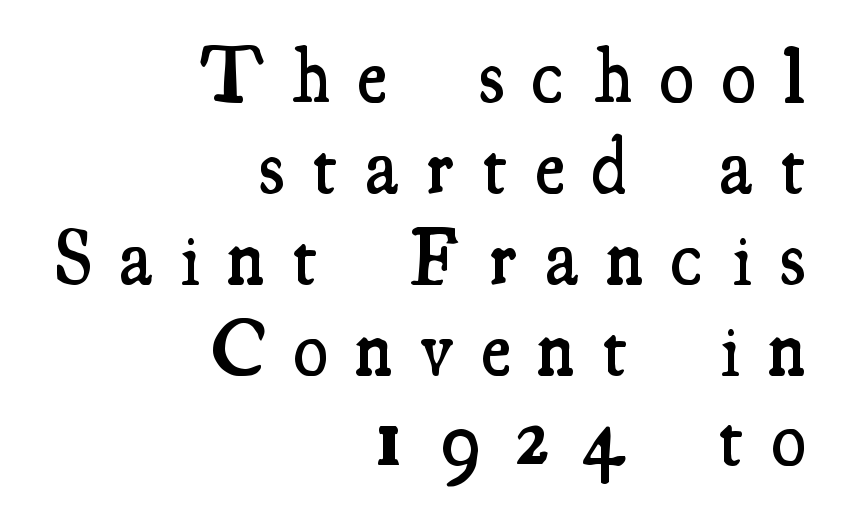
The image shows 79 px semibold, condensed serif type, upright; set right-aligned, tight line spacing (1.15x), unusually wide letter spacing (+0.36 em), not underlined; medium stroke contrast and a small x-height.
